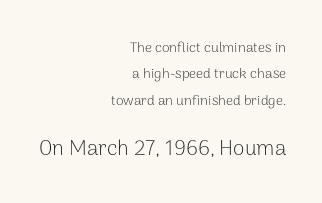
The image shows 21 px text type, upright; set right-aligned, line spacing 1.88x, normal letter spacing, not underlined; the second (bottom) block is 1.5x larger.
